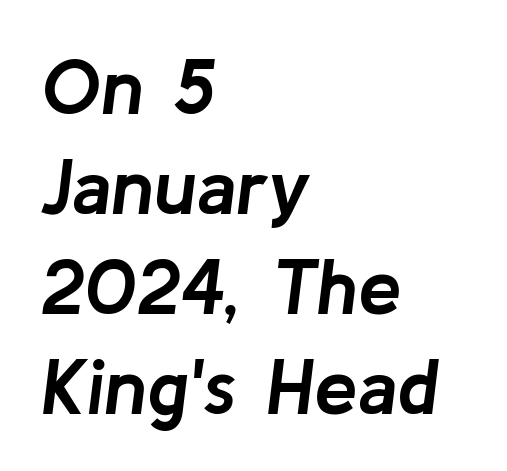
Every character sits at an angle, as italics do. Think of a printed novel: that variable character pitch is what you see here. Underlining? Definitely not there. Horizontal alignment here is leftward, the default for most running prose. The letterforms sit shoulder to shoulder at normal distance. The passage shown is emphatically bold.
